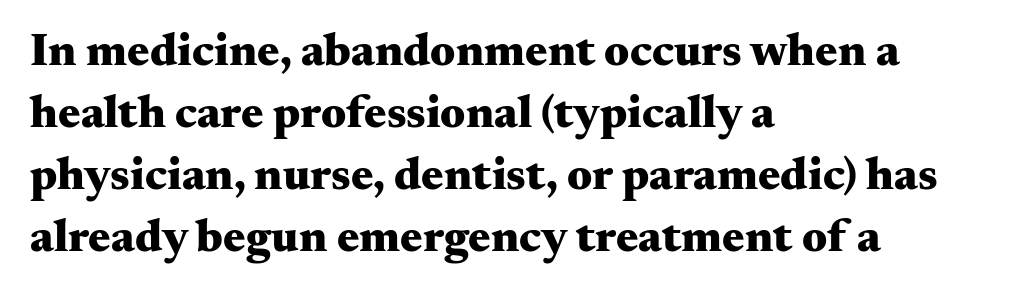
{"serif": "yes", "italic": "no", "bold": "yes", "weight": "heavy", "width": "wide", "stroke_contrast": "medium", "x_height": "small", "monospaced": "no", "underline": "no", "align": "left", "line_spacing": "normal", "line_spacing_ratio": 1.32, "letter_spacing": "normal", "letter_spacing_em": 0.0, "glyph_px": 47}
